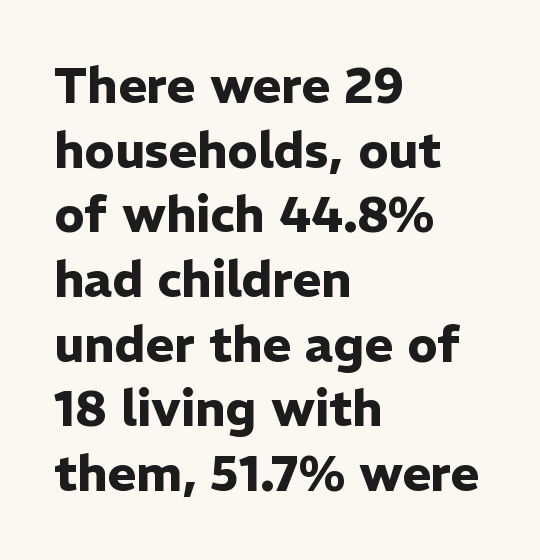
As a designer I'd log this as weight 700, bold. I'd call this a sans setting — the letters go barefoot. Note the varied advance widths — an 'i' is clearly narrower than an 'm'. Does extra space separate the letters? No, they use regular spacing. Left-aligned paragraph, ragged on the right.
